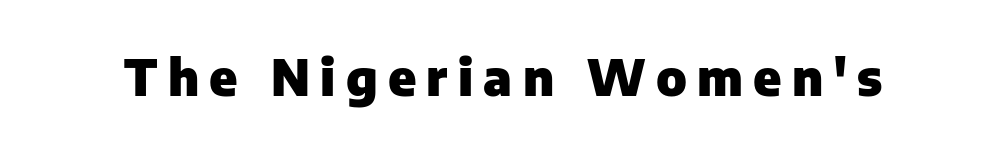
Bare-footed words on every line. Each glyph is drawn with heavy, bold strokes. Posture: upright roman. These lines are rendered in a variable-pitch font.
